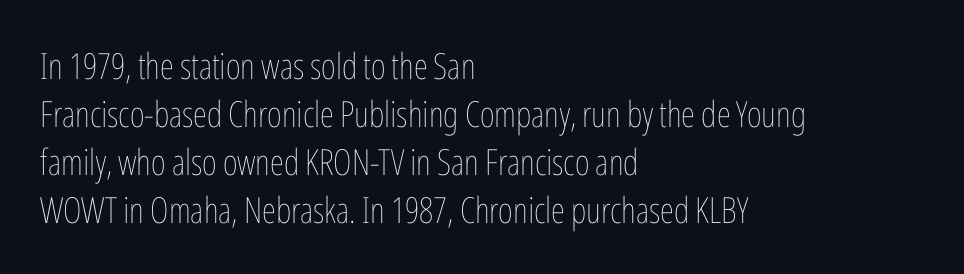
This is roman type, the default non-slanted kind. This sample is left-justified, so line endings fall wherever the words run out. Underlining? Definitely not there. Here the glyphs are tracked normally, forming tight word shapes. The leading is moderate, giving the passage an even texture. You could not count columns in this text — the font is proportionally spaced.
